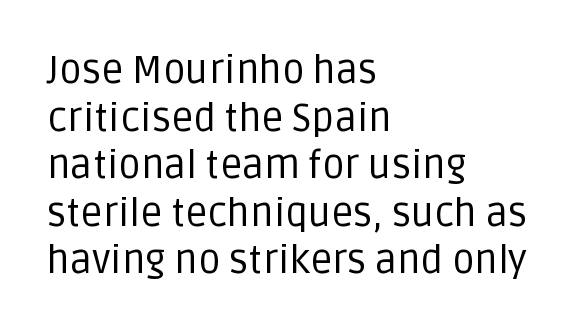
Q: Is the text bold? A: No.
Q: Is the text italic (slanted)? A: No, it is upright.
Q: Is the typeface a serif or a sans-serif typeface? A: Sans-serif.
Q: Is the text underlined? A: No.
Q: How is the paragraph aligned? A: Left-aligned.
Q: Is the spacing between letters normal or unusually wide? A: Normal.
Q: Width (condensed, normal, or wide)? A: Normal.
Q: Stroke contrast? A: Low.
Q: x-height? A: Large.
Q: Monospaced? A: No.
